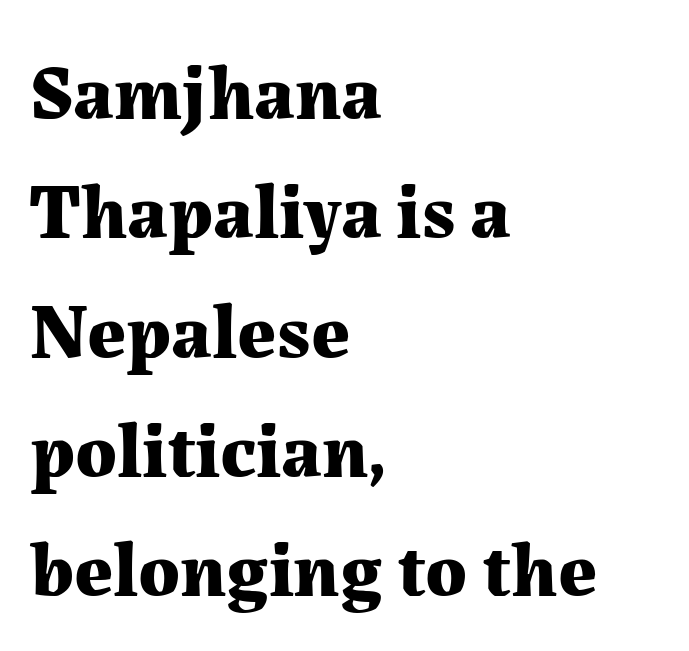
{"serif": "yes", "italic": "no", "bold": "yes", "weight": "bold", "width": "normal", "stroke_contrast": "medium", "x_height": "medium", "monospaced": "no", "underline": "no", "align": "left", "line_spacing": "normal", "line_spacing_ratio": 1.55, "letter_spacing": "normal", "letter_spacing_em": 0.0, "glyph_px": 77}
